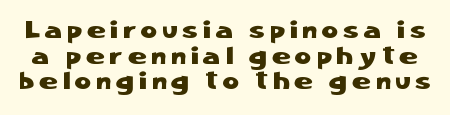
Nobody drew a line under any word here. These lines have a slow, spaced-out rhythm from letter to letter. Cramped leading. Do the letters lean? They stand straight.
